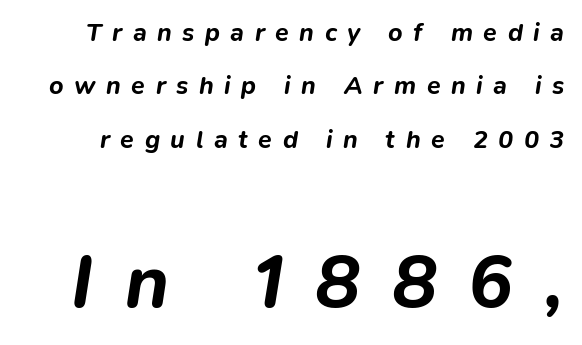
Q: Is the text bold? A: Yes.
Q: Is the text italic (slanted)? A: Yes, it leans right by about 9 degrees.
Q: Is the text underlined? A: No.
Q: Is the spacing between letters normal or unusually wide? A: Unusually wide.
Q: Is the spacing between lines tight, normal or loose? A: Loose.
Q: Which block of text is set in a larger size, the first (top) or the second (bottom)? A: The second (bottom) one.
Q: Width (condensed, normal, or wide)? A: Normal.
Q: Stroke contrast? A: Low.
Q: x-height? A: Medium.
Q: Monospaced? A: No.
